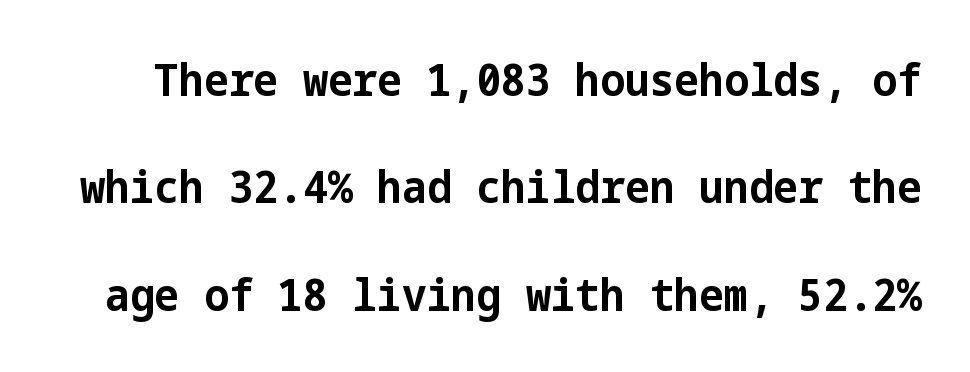
The image shows 44 px bold sans-serif type, upright; set loose line spacing (2.44x), normal letter spacing, not underlined; low stroke contrast and a medium x-height.
